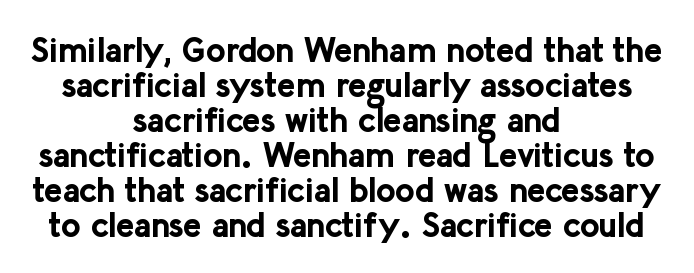
A full-strength bold gives these letters their thick strokes. Anything drawn beneath the words? Only blank space. Note: no serifs on the glyphs. Every row of glyphs is offset so its center matches the block's center.
